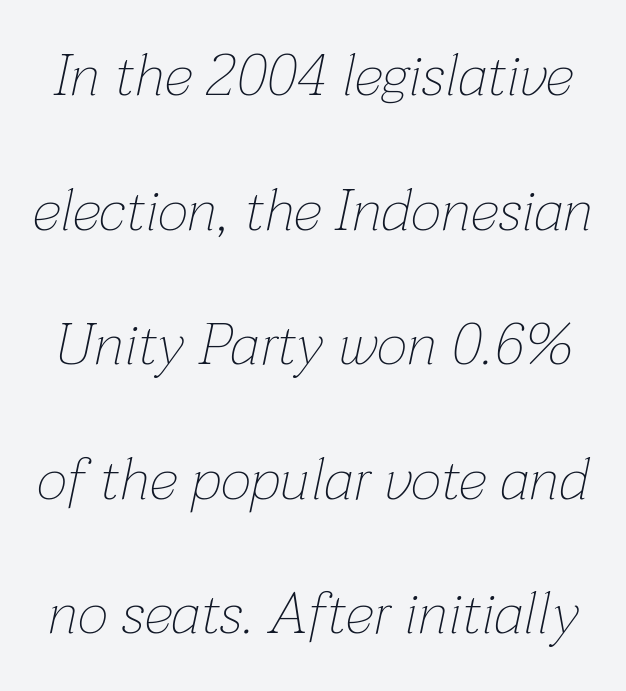
The image shows 59 px thin type, italic (leaning right); set loose line spacing (2.28x), normal letter spacing, not underlined; low stroke contrast and a medium x-height.
